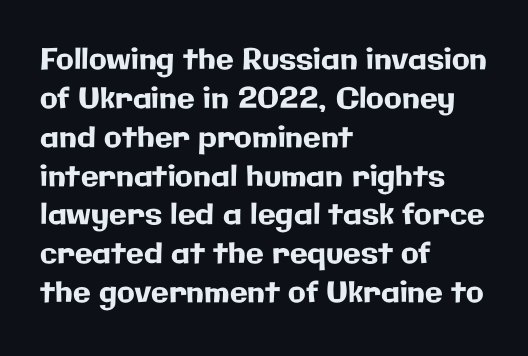
Q: Is the text italic (slanted)? A: No, it is upright.
Q: Is the typeface a serif or a sans-serif typeface? A: Sans-serif.
Q: Is the text underlined? A: No.
Q: How is the paragraph aligned? A: Left-aligned.
Q: Is the spacing between letters normal or unusually wide? A: Normal.
Q: Is the spacing between lines tight, normal or loose? A: Normal.
Q: Width (condensed, normal, or wide)? A: Normal.
Q: Stroke contrast? A: Low.
Q: x-height? A: Medium.
Q: Monospaced? A: No.
